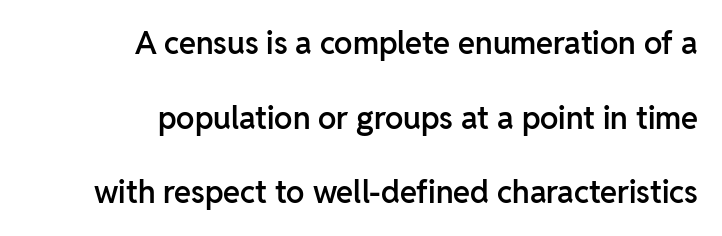
{"serif": "no", "italic": "no", "bold": "semi", "weight": "semibold", "width": "normal", "stroke_contrast": "low", "x_height": "medium", "monospaced": "no", "underline": "no", "align": "right", "line_spacing": "loose", "line_spacing_ratio": 2.41, "letter_spacing": "normal", "letter_spacing_em": 0.0, "glyph_px": 31}
